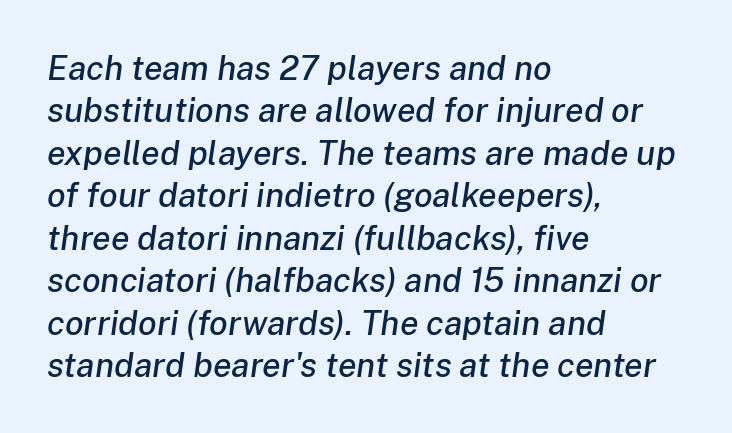
Q: Is the text italic (slanted)? A: Yes, it leans right by about 8 degrees.
Q: Is the text underlined? A: No.
Q: How is the paragraph aligned? A: Left-aligned.
Q: Is the spacing between letters normal or unusually wide? A: Normal.
Q: Is the spacing between lines tight, normal or loose? A: Normal.
Q: Width (condensed, normal, or wide)? A: Normal.
Q: Stroke contrast? A: Low.
Q: x-height? A: Medium.
Q: Monospaced? A: No.
